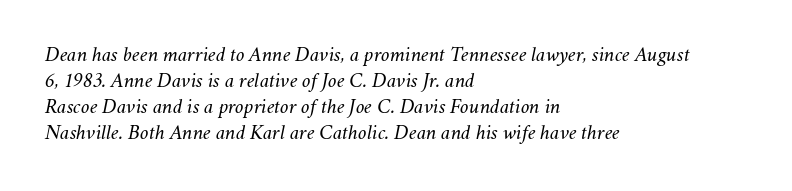
{"italic": "yes", "lean": "right", "slant_degrees": 11, "bold": "no", "underline": "no", "align": "left", "line_spacing_ratio": 1.24, "letter_spacing": "normal", "letter_spacing_em": 0.0, "glyph_px": 21}
